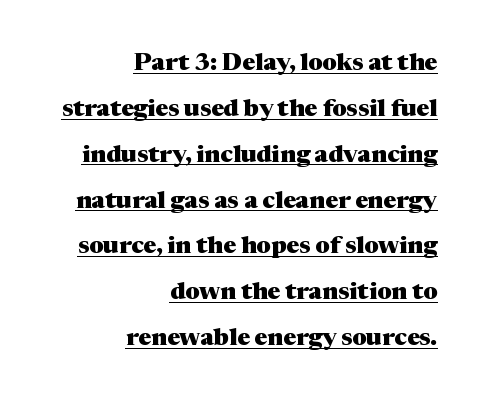
Q: Is the text bold? A: Yes.
Q: Is the text italic (slanted)? A: No, it is upright.
Q: Is the text underlined? A: Yes.
Q: How is the paragraph aligned? A: Right-aligned.
Q: Is the spacing between letters normal or unusually wide? A: Normal.
Q: Is the spacing between lines tight, normal or loose? A: Loose.
